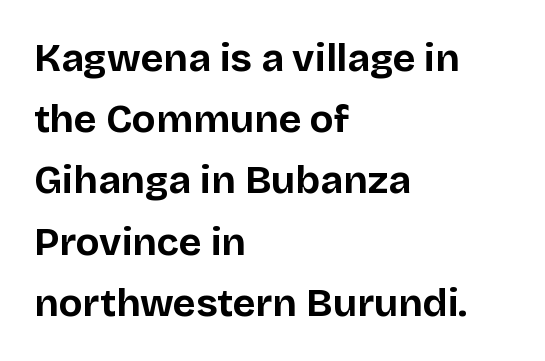
{"serif": "no", "italic": "no", "bold": "yes", "weight": "bold", "width": "normal", "stroke_contrast": "low", "x_height": "large", "monospaced": "no", "underline": "no", "align": "left", "line_spacing": "normal", "line_spacing_ratio": 1.57, "letter_spacing": "normal", "letter_spacing_em": 0.0, "glyph_px": 39}
